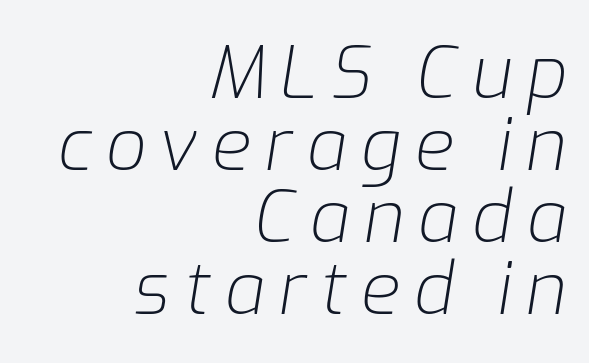
The font's italic variant was chosen for this text. Weight class: somewhere from thin through regular. A flush-right, rag-left setting is used for this passage. Nobody drew a line under any word here. This sample trades vertical openness for compactness between lines. The face used here is proportionally spaced, like ordinary book or web type.
